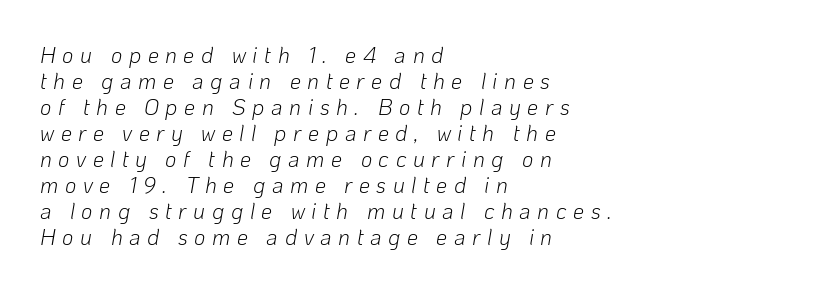
Heft: none added — not bold. The face used here has a pronounced slope to its letters. A bare baseline throughout the passage. The gaps between neighbouring characters are conspicuously large. Alignment: flush left.
